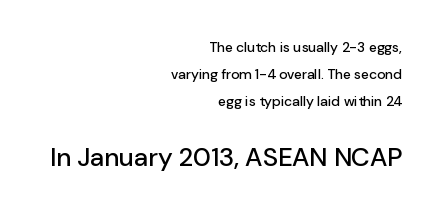
Ordinary non-slanted type is in use. The words here are not underlined. Which margin do the lines hug? The right one — the left edge is uneven. Summary of vertical rhythm: relaxed, with wide interline spacing.
